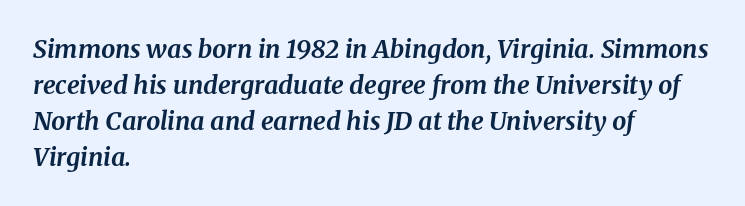
The image shows 25 px bold type, italic (leaning right); set left-aligned, normal line spacing (1.44x), normal letter spacing, not underlined.
